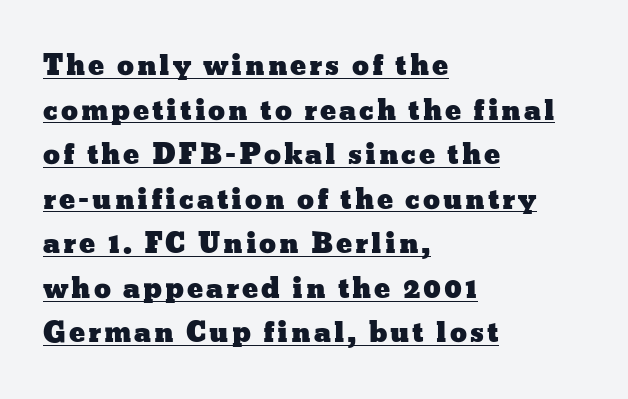
The image shows 27 px text type, upright; set left-aligned, normal line spacing (1.65x), underlined.
